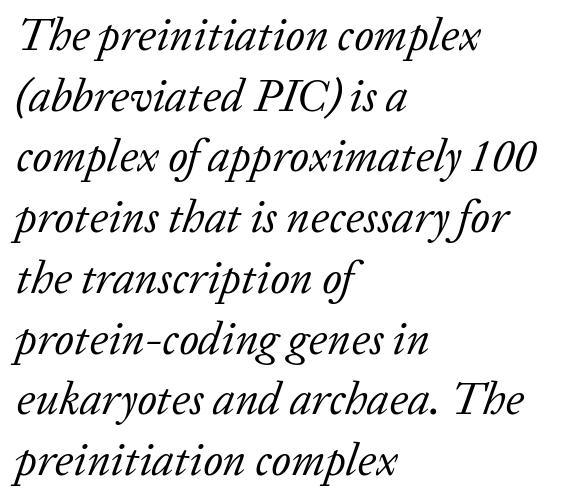
{"serif": "yes", "italic": "yes", "lean": "right", "slant_degrees": 20, "bold": "no", "weight": "regular", "width": "normal", "stroke_contrast": "low", "x_height": "medium", "monospaced": "no", "underline": "no", "align": "left", "line_spacing": "normal", "line_spacing_ratio": 1.35, "letter_spacing": "normal", "letter_spacing_em": 0.0, "glyph_px": 45}
